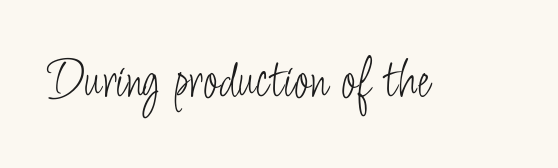
Q: Is the text bold? A: No.
Q: Is the text italic (slanted)? A: Yes.
Q: Is the typeface a serif or a sans-serif typeface? A: Sans-serif.
Q: Is the text underlined? A: No.
Q: Is the spacing between letters normal or unusually wide? A: Normal.
Q: Width (condensed, normal, or wide)? A: Condensed.
Q: Stroke contrast? A: Low.
Q: x-height? A: Small.
Q: Monospaced? A: No.
